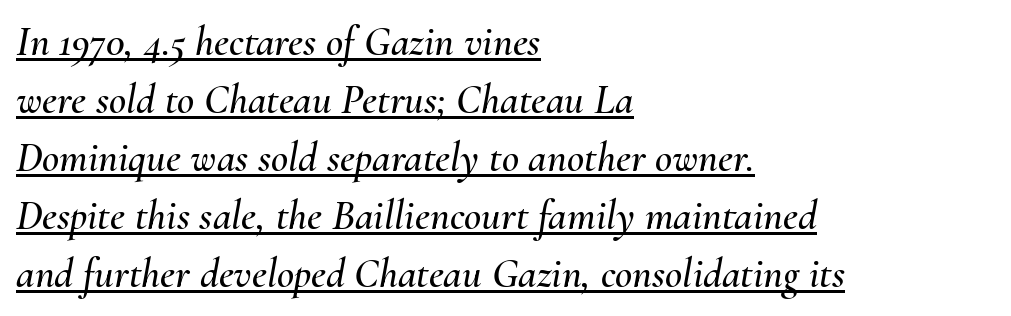
The image shows 42 px text type, italic (leaning right); set left-aligned, normal line spacing (1.38x), normal letter spacing, underlined; medium stroke contrast and a small x-height.
